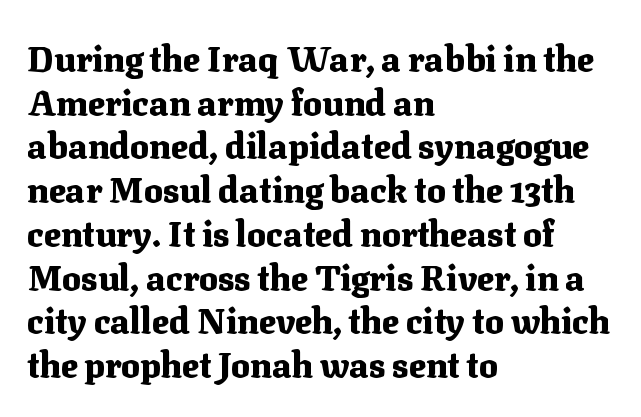
The rendering uses natural spacing where letterforms have individual widths. There is no visible air inserted between adjacent glyphs. The letters are bold, with thick, heavy strokes. Does the lettering tilt? It doesn't — this is upright.
